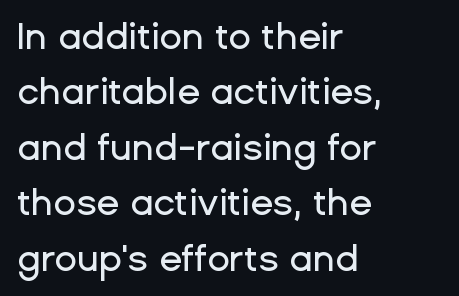
These lines are rendered in a variable-pitch font. A student would call this left alignment; a typographer would say flush left, rag right. Check under the words: just untouched page. The rows are spaced the way most documents space them.
